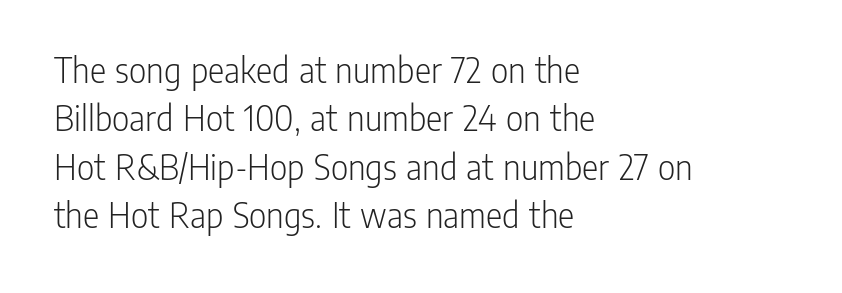
The image shows 38 px light, condensed sans-serif type, upright; set left-aligned, normal line spacing (1.27x), normal letter spacing, not underlined; low stroke contrast and a medium x-height.
